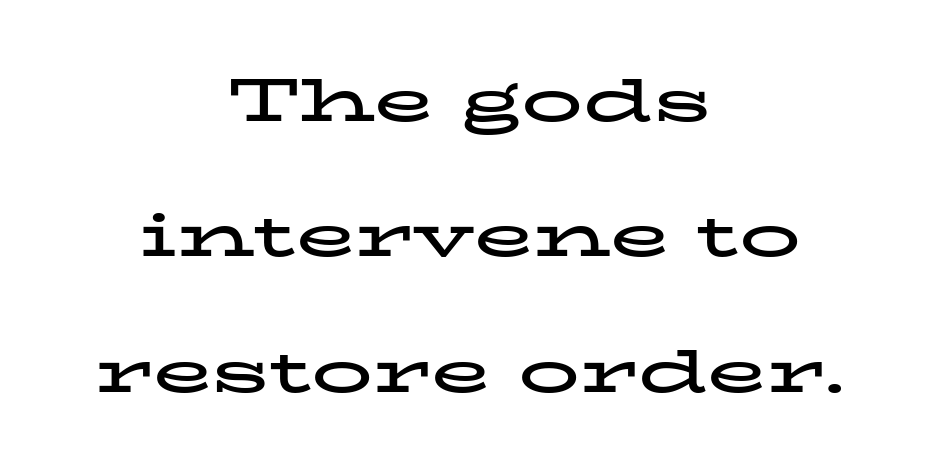
Q: Is the text bold? A: Yes.
Q: Is the text italic (slanted)? A: No, it is upright.
Q: Is the typeface a serif or a sans-serif typeface? A: Serif.
Q: Is the text underlined? A: No.
Q: How is the paragraph aligned? A: Centered.
Q: Is the spacing between letters normal or unusually wide? A: Normal.
Q: Is the spacing between lines tight, normal or loose? A: Loose.
Q: Width (condensed, normal, or wide)? A: Wide.
Q: Stroke contrast? A: Low.
Q: x-height? A: Medium.
Q: Monospaced? A: No.
